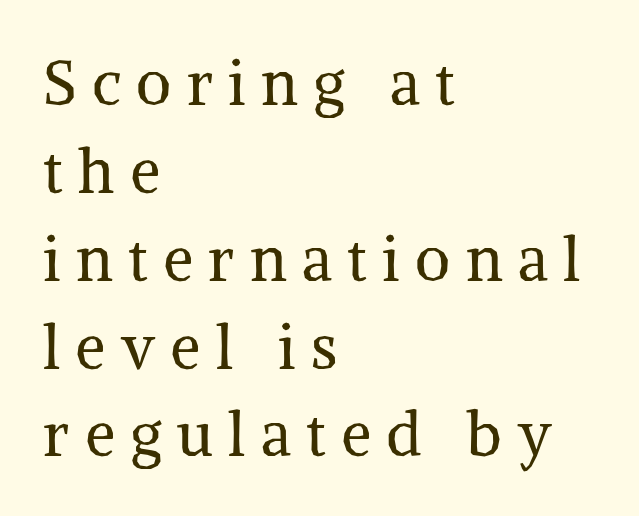
{"serif": "yes", "italic": "no", "bold": "no", "weight": "regular", "width": "normal", "stroke_contrast": "medium", "x_height": "medium", "monospaced": "no", "underline": "no", "align": "left", "line_spacing": "normal", "line_spacing_ratio": 1.44, "letter_spacing": "wide", "letter_spacing_em": 0.25, "glyph_px": 61}
